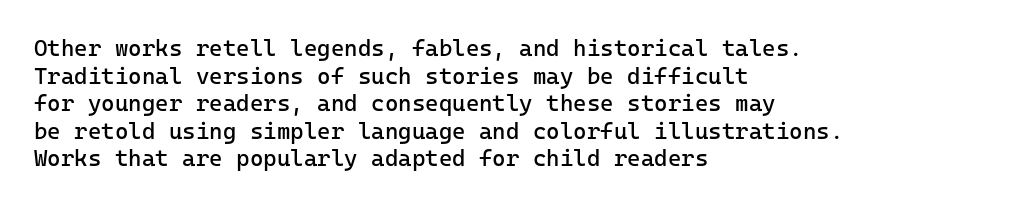
Q: Is the text bold? A: No.
Q: Is the text italic (slanted)? A: No, it is upright.
Q: Is the text underlined? A: No.
Q: How is the paragraph aligned? A: Left-aligned.
Q: Is the spacing between letters normal or unusually wide? A: Normal.
